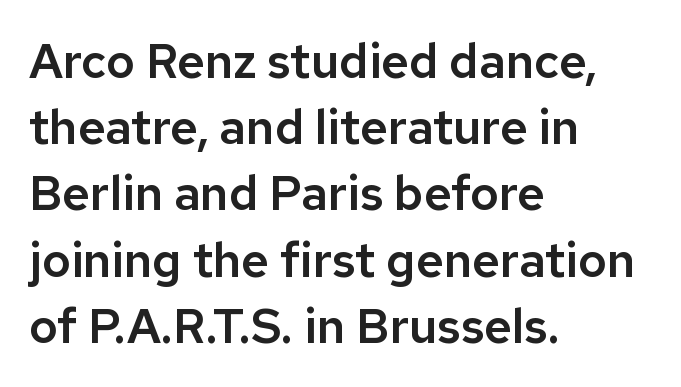
The rows are spaced the way most documents space them. Caption: multi-line text, flush left, ragged right. Is this a fixed-width face? No — the glyphs have proportional, varying widths. Tracking here is standard; glyphs follow each other at the usual distance.
